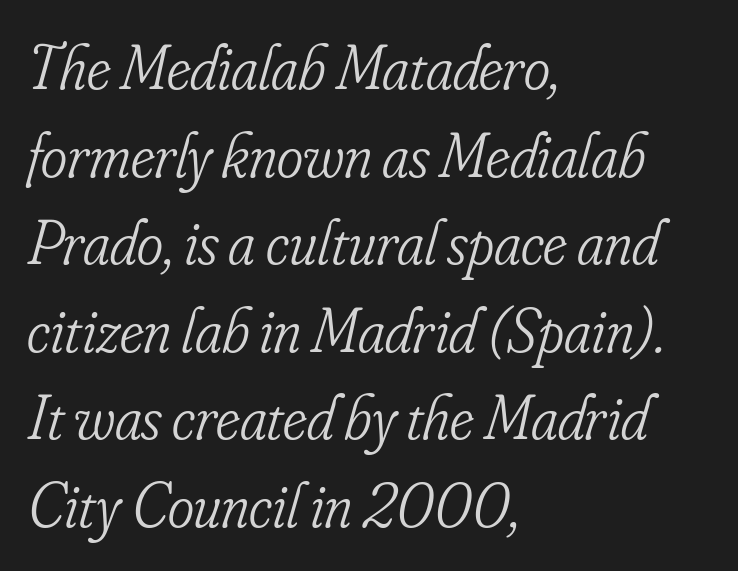
Q: Is the text bold? A: No.
Q: Is the text italic (slanted)? A: Yes, it leans right by about 16 degrees.
Q: Is the typeface a serif or a sans-serif typeface? A: Serif.
Q: Is the text underlined? A: No.
Q: How is the paragraph aligned? A: Left-aligned.
Q: Is the spacing between letters normal or unusually wide? A: Normal.
Q: Is the spacing between lines tight, normal or loose? A: Normal.
Q: Width (condensed, normal, or wide)? A: Condensed.
Q: Stroke contrast? A: Low.
Q: x-height? A: Small.
Q: Monospaced? A: No.
